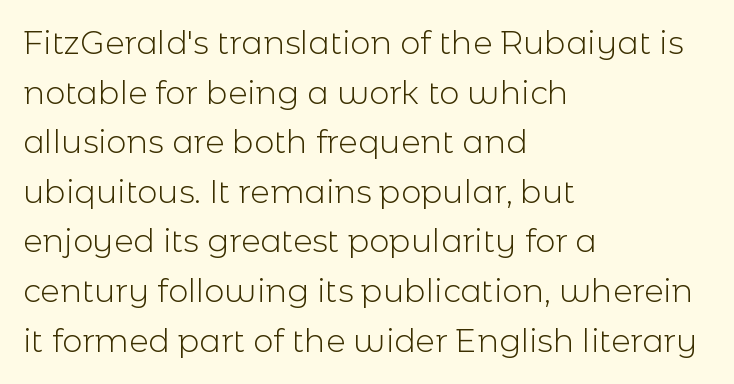
Q: Is the text bold? A: No.
Q: Is the text italic (slanted)? A: No, it is upright.
Q: Is the typeface a serif or a sans-serif typeface? A: Sans-serif.
Q: Is the text underlined? A: No.
Q: How is the paragraph aligned? A: Left-aligned.
Q: Is the spacing between letters normal or unusually wide? A: Normal.
Q: Is the spacing between lines tight, normal or loose? A: Normal.
Q: Width (condensed, normal, or wide)? A: Normal.
Q: x-height? A: Medium.
Q: Monospaced? A: No.
